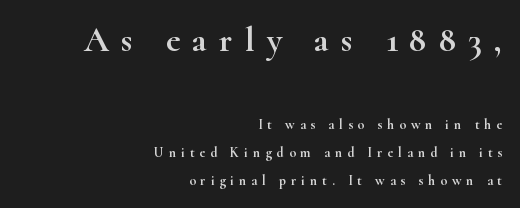
{"serif": "yes", "italic": "no", "width": "wide", "stroke_contrast": "high", "x_height": "small", "monospaced": "no", "underline": "no", "align": "right", "line_spacing": "loose", "line_spacing_ratio": 2.0, "letter_spacing": "wide", "letter_spacing_em": 0.35, "larger_block": "first", "size_ratio": 2.5, "glyph_px": 35}
